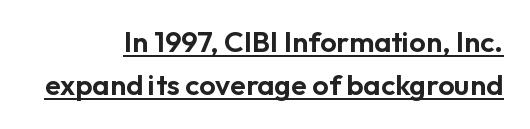
{"serif": "no", "italic": "no", "width": "normal", "stroke_contrast": "low", "x_height": "medium", "monospaced": "no", "underline": "yes", "align": "right", "line_spacing": "normal", "line_spacing_ratio": 1.48, "letter_spacing": "normal", "letter_spacing_em": 0.0, "glyph_px": 29}
